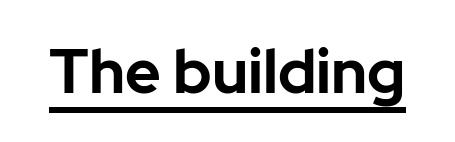
Q: Is the text bold? A: Yes.
Q: Is the text italic (slanted)? A: No, it is upright.
Q: Is the typeface a serif or a sans-serif typeface? A: Sans-serif.
Q: Is the text underlined? A: Yes.
Q: Is the spacing between letters normal or unusually wide? A: Normal.
Q: Width (condensed, normal, or wide)? A: Normal.
Q: Stroke contrast? A: Low.
Q: x-height? A: Medium.
Q: Monospaced? A: No.
